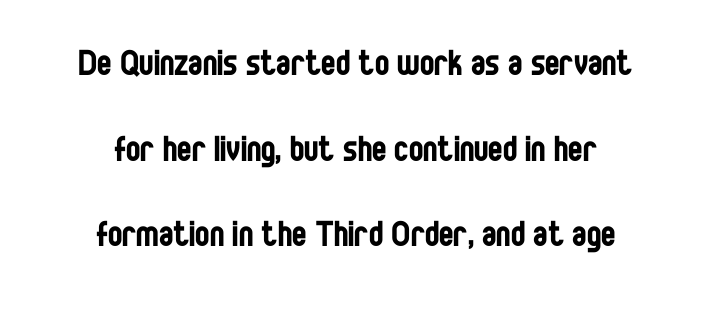
Weight class: somewhere from thin through regular. The rag falls on both sides of this text block equally. Notice how the stems are strictly vertical — no italics here. Baseline-to-baseline distance is far greater than the letter height.
